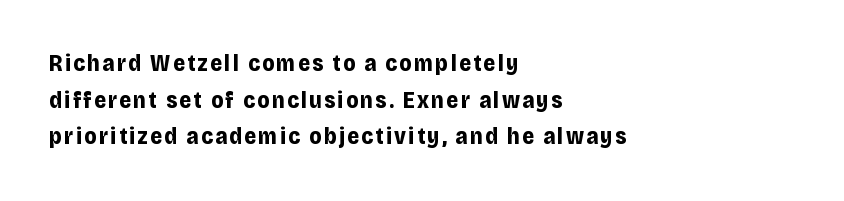
The image shows 23 px bold type, upright; set left-aligned, normal line spacing (1.59x), not underlined.
